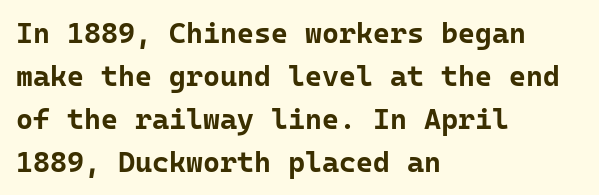
Q: Is the text bold? A: Yes.
Q: Is the text italic (slanted)? A: No, it is upright.
Q: Is the typeface a serif or a sans-serif typeface? A: Sans-serif.
Q: Is the text underlined? A: No.
Q: How is the paragraph aligned? A: Left-aligned.
Q: Is the spacing between letters normal or unusually wide? A: Normal.
Q: Is the spacing between lines tight, normal or loose? A: Normal.
Q: Width (condensed, normal, or wide)? A: Normal.
Q: Stroke contrast? A: Low.
Q: x-height? A: Medium.
Q: Monospaced? A: Yes.
